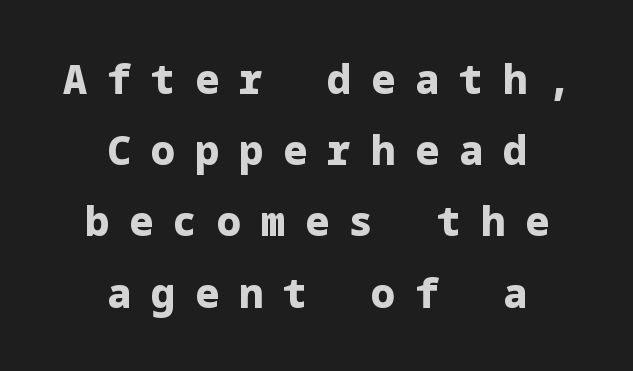
Glance below the letters and you will spot only blank space. Both edges are ragged and mirror each other, which tells us the setting is centered. Notice how thick the strokes are: this is what a full bold looks like. A sans-serif font was chosen for this passage.
